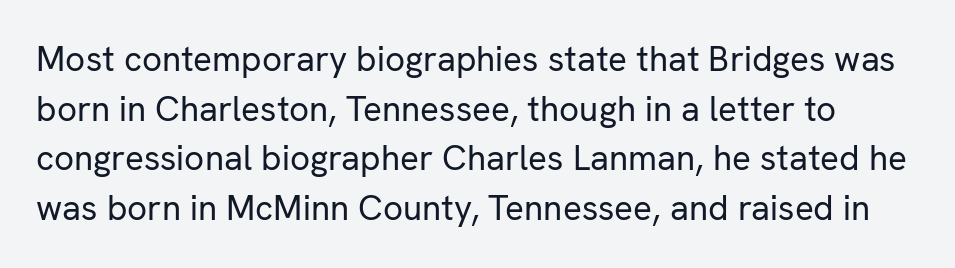
{"serif": "no", "italic": "no", "bold": "no", "weight": "regular", "width": "normal", "stroke_contrast": "low", "x_height": "medium", "monospaced": "no", "underline": "no", "line_spacing": "normal", "line_spacing_ratio": 1.42, "letter_spacing": "normal", "letter_spacing_em": 0.0, "glyph_px": 35}
